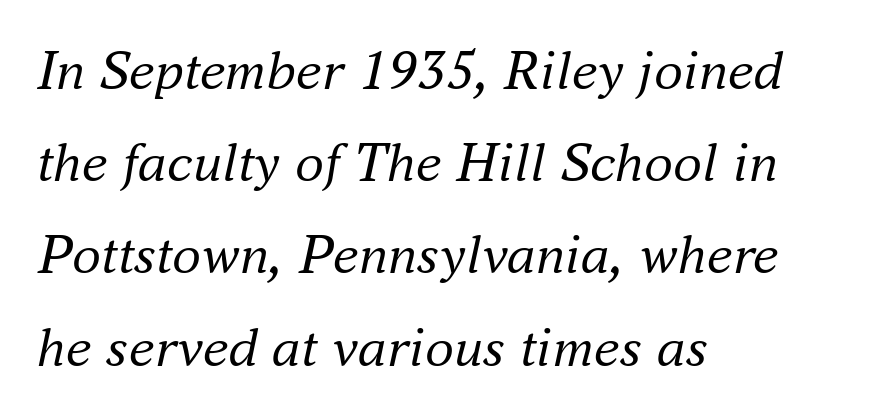
Q: Is the text bold? A: No.
Q: Is the text italic (slanted)? A: Yes, it leans right by about 16 degrees.
Q: Is the typeface a serif or a sans-serif typeface? A: Serif.
Q: Is the text underlined? A: No.
Q: How is the paragraph aligned? A: Left-aligned.
Q: Is the spacing between letters normal or unusually wide? A: Normal.
Q: Is the spacing between lines tight, normal or loose? A: Normal.
Q: Width (condensed, normal, or wide)? A: Normal.
Q: Stroke contrast? A: Medium.
Q: x-height? A: Small.
Q: Monospaced? A: No.
